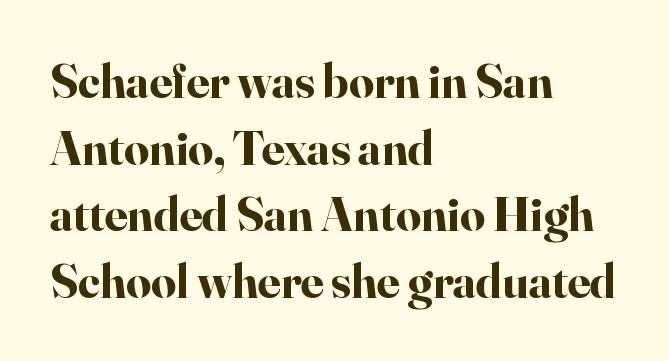
The image shows 49 px bold serif type, upright; set left-aligned, normal line spacing (1.36x), normal letter spacing, not underlined; high stroke contrast and a small x-height.
